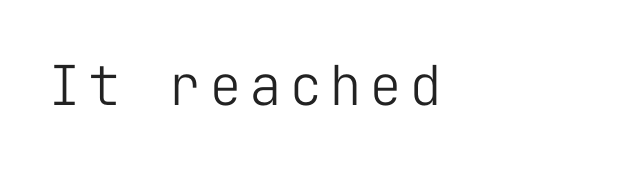
Nothing heavy about these letters — not bold at all. In CSS terms this would be text-align: left. Think of a typewriter: that constant character pitch is what you see here. Honestly, there is no underline to notice here at all. This sample uses an upright cut, with every glyph sitting square on the baseline. Check where the strokes stop: nothing finishes them off — pure sans.
